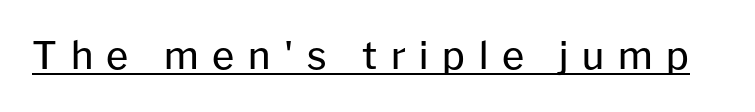
Does the lettering tilt? It doesn't — this is upright. Spacing between characters has been opened up far beyond the box default. A baseline rule has been typeset under these characters. The strokes carry an ordinary text weight at most. No feet cap the strokes, marking this as sans-serif type.
